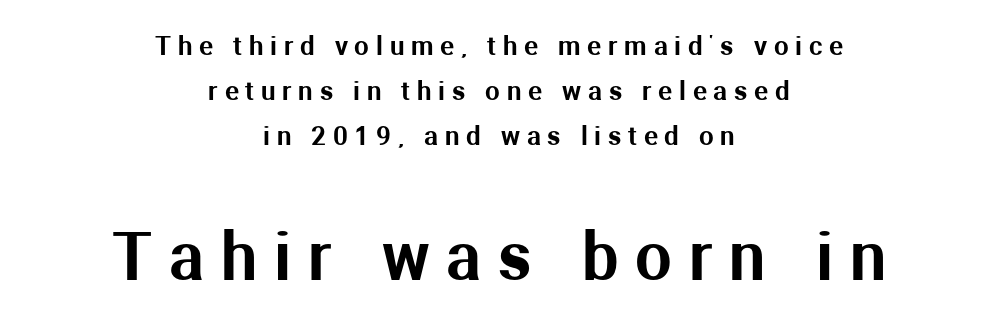
{"serif": "no", "italic": "no", "width": "normal", "stroke_contrast": "medium", "x_height": "medium", "monospaced": "no", "underline": "no", "align": "center", "line_spacing_ratio": 1.74, "letter_spacing": "wide", "letter_spacing_em": 0.26, "larger_block": "second", "size_ratio": 2.5, "glyph_px": 65}
